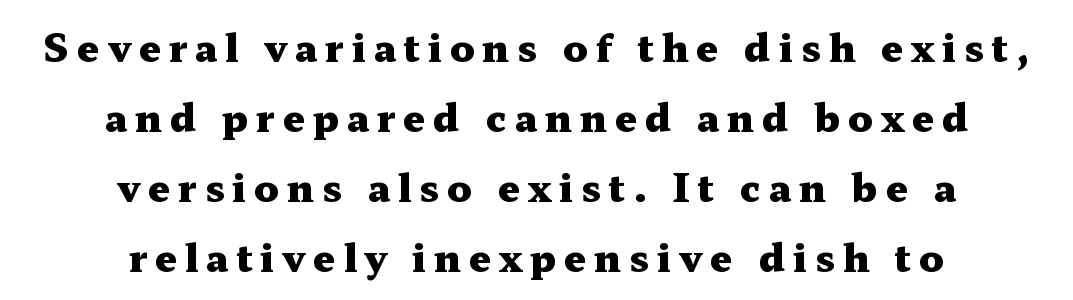
Q: Is the text bold? A: Yes.
Q: Is the text italic (slanted)? A: No, it is upright.
Q: Is the typeface a serif or a sans-serif typeface? A: Serif.
Q: Is the text underlined? A: No.
Q: How is the paragraph aligned? A: Centered.
Q: Is the spacing between letters normal or unusually wide? A: Unusually wide.
Q: Width (condensed, normal, or wide)? A: Wide.
Q: Stroke contrast? A: Medium.
Q: x-height? A: Medium.
Q: Monospaced? A: No.
